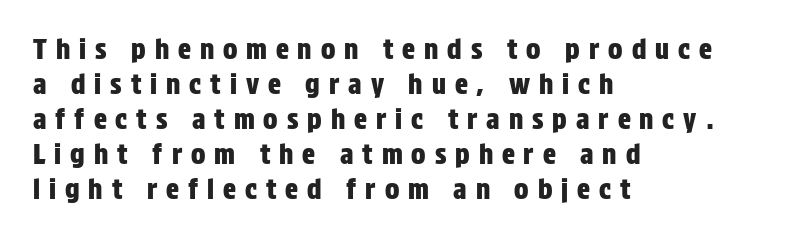
The image shows 27 px text type, upright; set left-aligned, normal line spacing (1.3x), unusually wide letter spacing (+0.33 em), not underlined.
